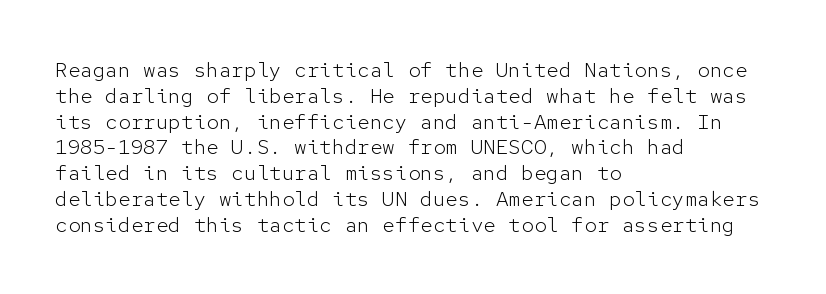
Visually the block forms a straight wall on the left and a jagged coastline on the right. This sample uses plain, unmodified letter spacing. The face looks like a standard text weight, possibly lighter. Check under the words: just untouched page. Does the lettering tilt? It doesn't — this is upright.
